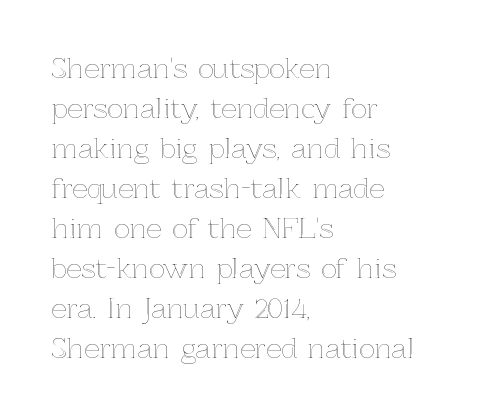
Regular leading. The zone under the glyphs is completely vacant. Italic? Not at all — the glyphs are vertical. A typesetter would call this zero additional tracking. Leftover space on each line is placed entirely after the last word.
